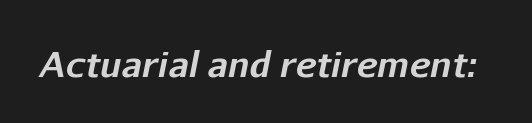
The image shows 35 px bold type, italic (leaning right); set normal letter spacing, not underlined; low stroke contrast and a medium x-height.
